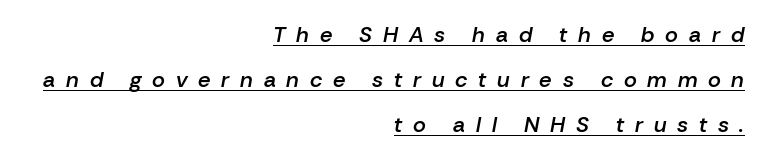
Q: Is the text bold? A: Semi-bold.
Q: Is the text italic (slanted)? A: Yes, it leans right by about 10 degrees.
Q: Is the text underlined? A: Yes.
Q: How is the paragraph aligned? A: Right-aligned.
Q: Is the spacing between letters normal or unusually wide? A: Unusually wide.
Q: Is the spacing between lines tight, normal or loose? A: Loose.
